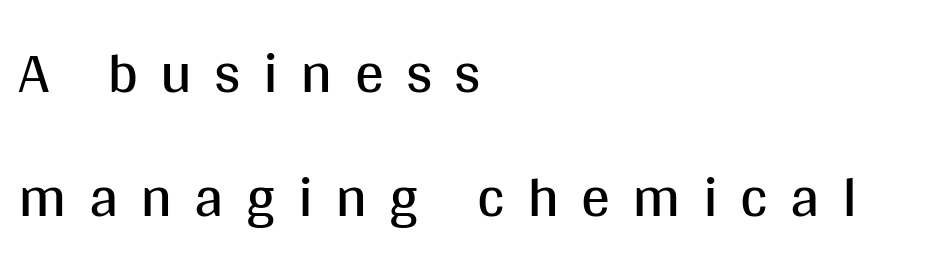
Q: Is the text bold? A: No.
Q: Is the text italic (slanted)? A: No, it is upright.
Q: Is the typeface a serif or a sans-serif typeface? A: Sans-serif.
Q: Is the text underlined? A: No.
Q: How is the paragraph aligned? A: Left-aligned.
Q: Is the spacing between letters normal or unusually wide? A: Unusually wide.
Q: Is the spacing between lines tight, normal or loose? A: Loose.
Q: Width (condensed, normal, or wide)? A: Normal.
Q: Stroke contrast? A: Medium.
Q: x-height? A: Large.
Q: Monospaced? A: No.
